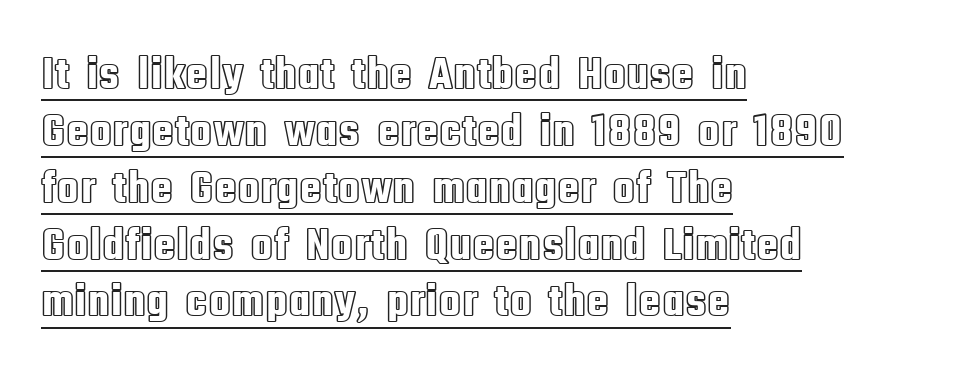
Does a line run under the words? Yes, clearly. The face used here is proportionally spaced, like ordinary book or web type. The rag falls on the right side of this text block. There is no visible air inserted between adjacent glyphs. If you drew a line through each stem, it would be perfectly vertical.
